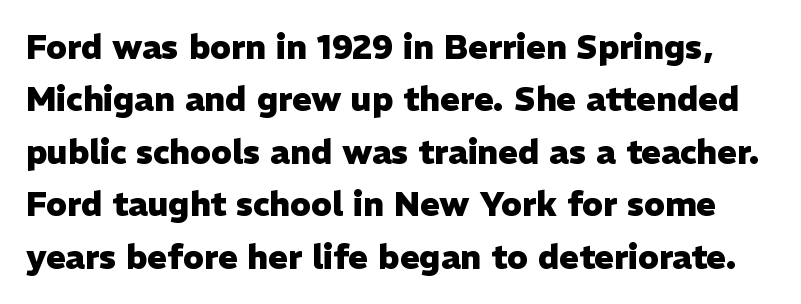
Q: Is the text bold? A: Yes.
Q: Is the text italic (slanted)? A: No, it is upright.
Q: Is the typeface a serif or a sans-serif typeface? A: Sans-serif.
Q: Is the text underlined? A: No.
Q: Is the spacing between letters normal or unusually wide? A: Normal.
Q: Is the spacing between lines tight, normal or loose? A: Normal.
Q: Width (condensed, normal, or wide)? A: Normal.
Q: Stroke contrast? A: Low.
Q: x-height? A: Medium.
Q: Monospaced? A: No.
